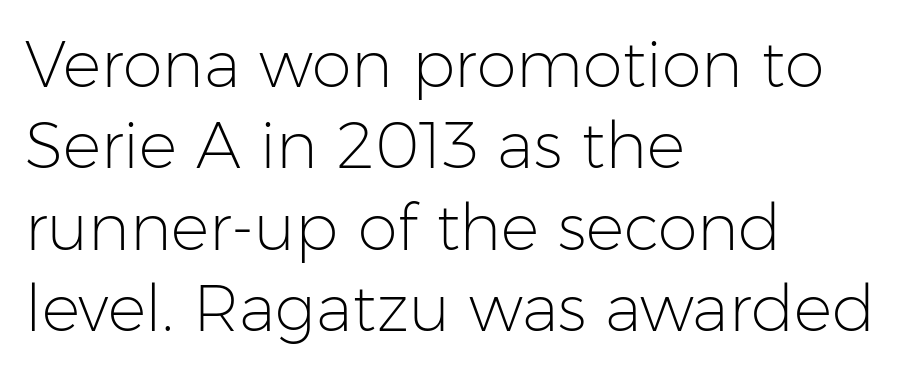
{"serif": "no", "italic": "no", "bold": "no", "weight": "light", "width": "normal", "stroke_contrast": "low", "x_height": "medium", "monospaced": "no", "underline": "no", "align": "left", "line_spacing": "normal", "line_spacing_ratio": 1.27, "letter_spacing": "normal", "letter_spacing_em": 0.0, "glyph_px": 64}
